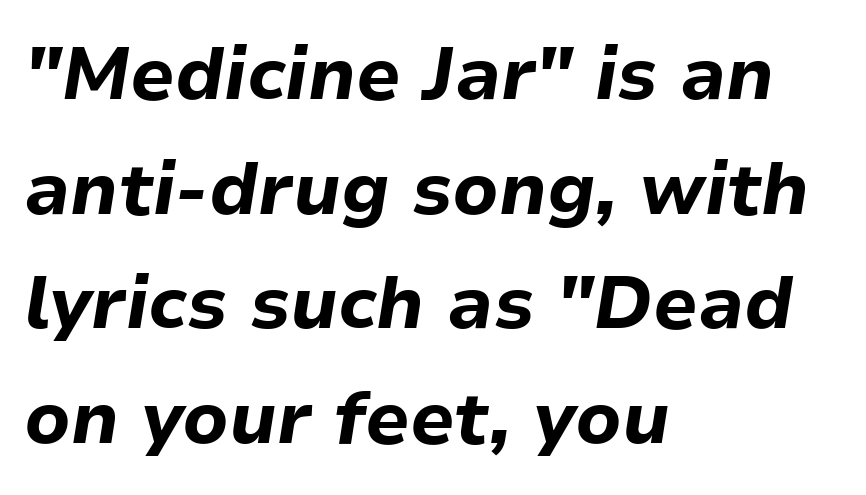
In terms of posture, this sample is oblique. Notice how the passage keeps a crisp vertical edge on the left only. The tracking reads as untouched default to a designer's eye. Does the leading feel generous? No, just average.
